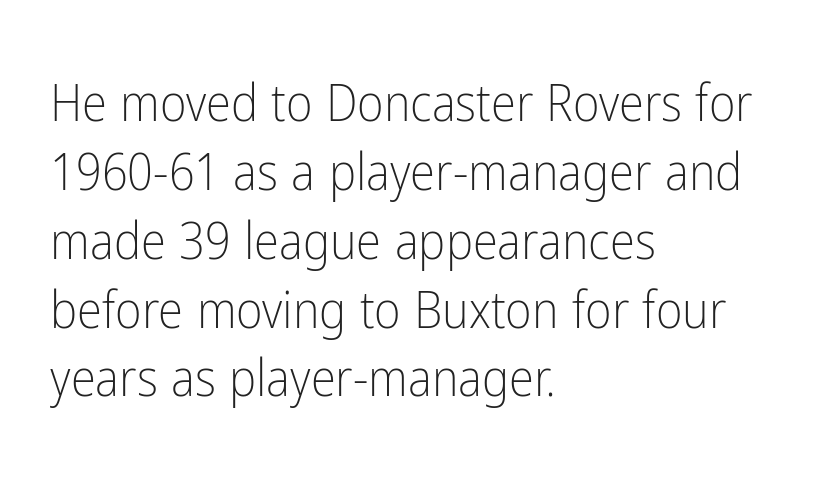
Q: Is the text bold? A: No.
Q: Is the text italic (slanted)? A: No, it is upright.
Q: Is the typeface a serif or a sans-serif typeface? A: Sans-serif.
Q: Is the text underlined? A: No.
Q: How is the paragraph aligned? A: Left-aligned.
Q: Is the spacing between letters normal or unusually wide? A: Normal.
Q: Is the spacing between lines tight, normal or loose? A: Normal.
Q: Width (condensed, normal, or wide)? A: Condensed.
Q: Stroke contrast? A: Low.
Q: x-height? A: Medium.
Q: Monospaced? A: No.
